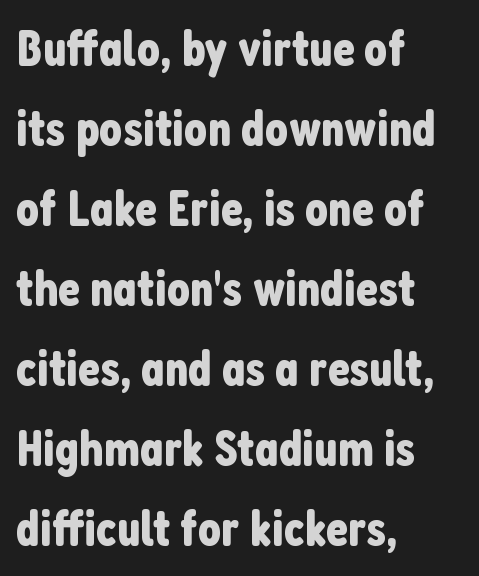
Q: Is the text italic (slanted)? A: No, it is upright.
Q: Is the typeface a serif or a sans-serif typeface? A: Sans-serif.
Q: Is the text underlined? A: No.
Q: How is the paragraph aligned? A: Left-aligned.
Q: Is the spacing between letters normal or unusually wide? A: Normal.
Q: Is the spacing between lines tight, normal or loose? A: Normal.
Q: Width (condensed, normal, or wide)? A: Condensed.
Q: Stroke contrast? A: Low.
Q: x-height? A: Medium.
Q: Monospaced? A: No.
